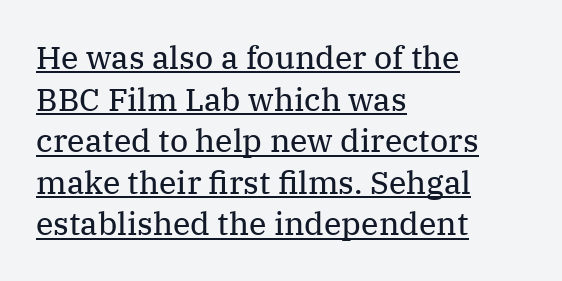
{"serif": "yes", "italic": "no", "bold": "no", "weight": "regular", "width": "normal", "stroke_contrast": "medium", "x_height": "medium", "monospaced": "no", "underline": "yes", "align": "left", "line_spacing": "normal", "line_spacing_ratio": 1.3, "letter_spacing": "normal", "letter_spacing_em": 0.0, "glyph_px": 32}
